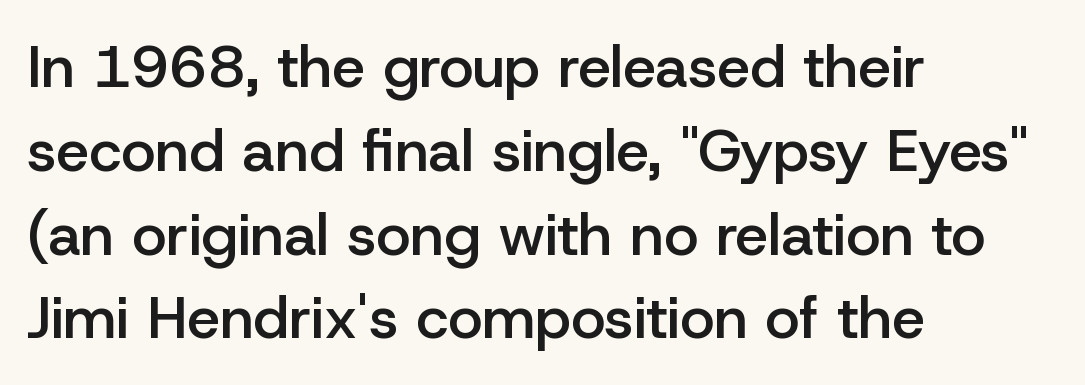
Q: Is the text bold? A: Semi-bold.
Q: Is the text italic (slanted)? A: No, it is upright.
Q: Is the typeface a serif or a sans-serif typeface? A: Sans-serif.
Q: Is the text underlined? A: No.
Q: How is the paragraph aligned? A: Left-aligned.
Q: Is the spacing between letters normal or unusually wide? A: Normal.
Q: Is the spacing between lines tight, normal or loose? A: Normal.
Q: Width (condensed, normal, or wide)? A: Normal.
Q: Stroke contrast? A: Low.
Q: x-height? A: Medium.
Q: Monospaced? A: No.
